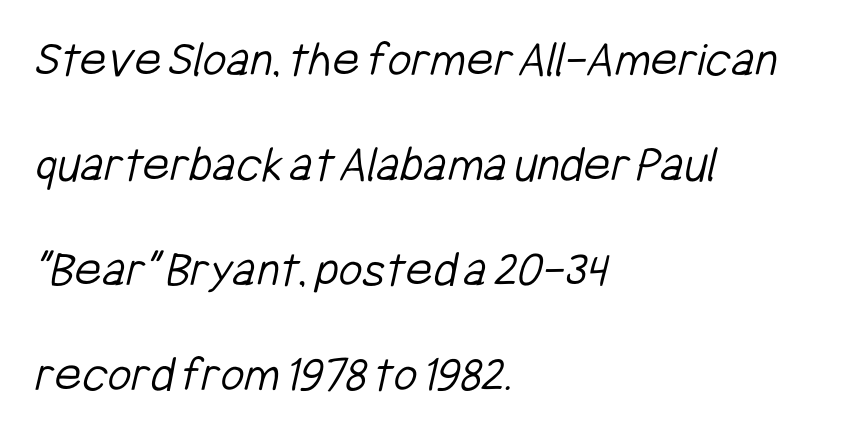
{"serif": "no", "bold": "no", "weight": "light", "width": "condensed", "stroke_contrast": "low", "x_height": "medium", "monospaced": "no", "underline": "no", "align": "left", "line_spacing": "loose", "line_spacing_ratio": 2.02, "letter_spacing": "normal", "letter_spacing_em": 0.0, "glyph_px": 52}
